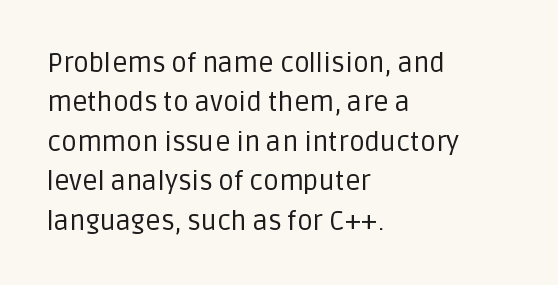
{"italic": "no", "bold": "no", "underline": "no", "align": "left", "line_spacing": "normal", "line_spacing_ratio": 1.46, "letter_spacing": "normal", "letter_spacing_em": 0.0, "glyph_px": 27}
